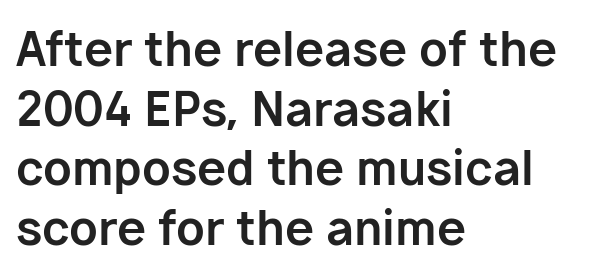
Q: Is the text bold? A: Yes.
Q: Is the text italic (slanted)? A: No, it is upright.
Q: Is the typeface a serif or a sans-serif typeface? A: Sans-serif.
Q: Is the text underlined? A: No.
Q: How is the paragraph aligned? A: Left-aligned.
Q: Is the spacing between letters normal or unusually wide? A: Normal.
Q: Is the spacing between lines tight, normal or loose? A: Normal.
Q: Width (condensed, normal, or wide)? A: Normal.
Q: Stroke contrast? A: Low.
Q: x-height? A: Medium.
Q: Monospaced? A: No.
